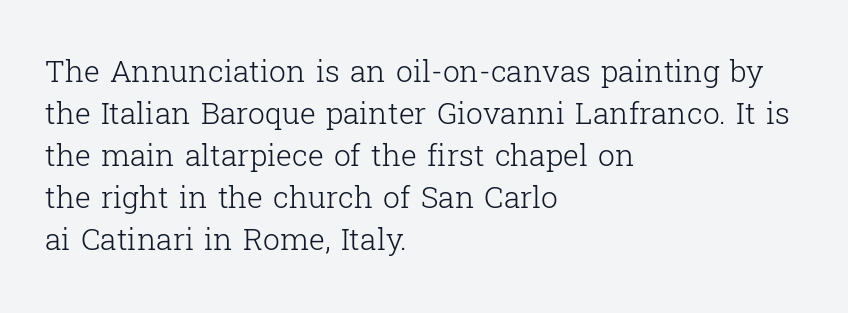
Q: Is the text bold? A: No.
Q: Is the text italic (slanted)? A: No, it is upright.
Q: Is the typeface a serif or a sans-serif typeface? A: Serif.
Q: Is the text underlined? A: No.
Q: How is the paragraph aligned? A: Left-aligned.
Q: Is the spacing between letters normal or unusually wide? A: Normal.
Q: Is the spacing between lines tight, normal or loose? A: Normal.
Q: Width (condensed, normal, or wide)? A: Normal.
Q: Stroke contrast? A: Low.
Q: x-height? A: Medium.
Q: Monospaced? A: No.
